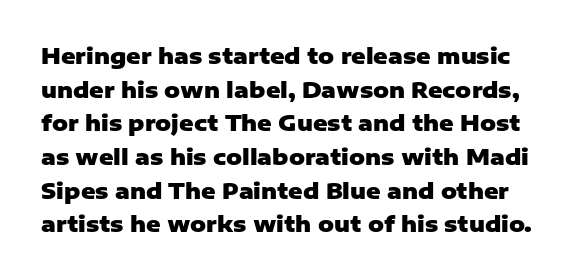
Q: Is the text bold? A: Yes.
Q: Is the text italic (slanted)? A: No, it is upright.
Q: Is the text underlined? A: No.
Q: Is the spacing between letters normal or unusually wide? A: Normal.
Q: Is the spacing between lines tight, normal or loose? A: Normal.
